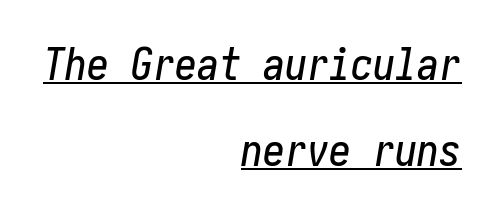
The image shows 44 px condensed type, italic (leaning right); set right-aligned, loose line spacing (1.95x), normal letter spacing, underlined; low stroke contrast and a medium x-height.
